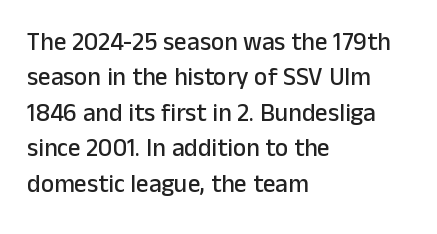
The line texture is even and compact thanks to regular tracking. Glance below the letters and you will spot only blank space. It's the straight-up-and-down kind of type. Each line starts at the same left margin while the right side varies. Reading down the column, the eye jumps a familiar distance to each next line.
